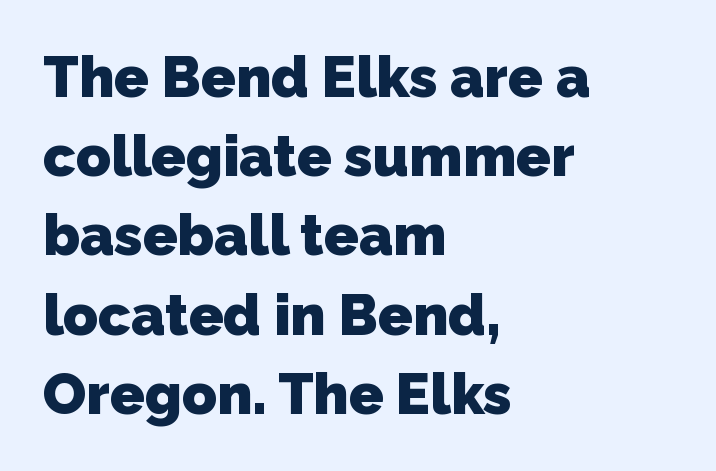
{"serif": "no", "bold": "yes", "weight": "heavy", "width": "normal", "stroke_contrast": "low", "x_height": "medium", "monospaced": "no", "underline": "no", "align": "left", "line_spacing": "normal", "line_spacing_ratio": 1.39, "letter_spacing": "normal", "letter_spacing_em": 0.0, "glyph_px": 57}
